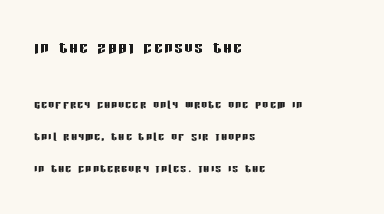
Q: Is the text italic (slanted)? A: No, it is upright.
Q: Is the text underlined? A: No.
Q: How is the paragraph aligned? A: Left-aligned.
Q: Is the spacing between lines tight, normal or loose? A: Loose.
Q: Which block of text is set in a larger size, the first (top) or the second (bottom)? A: The first (top) one.
